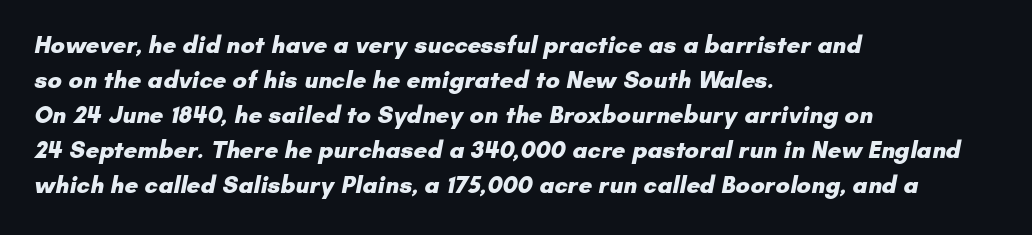
The rendering keeps characters at their native spacing. One-word summary of the alignment: left. Underlining? Definitely not there. Successive baselines arrive at the customary interval. Set as a true bold cut, around the 700 mark.
